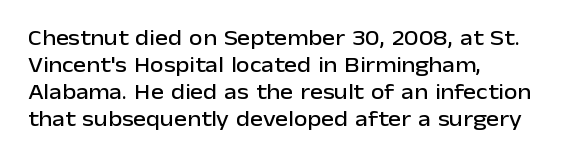
Q: Is the text italic (slanted)? A: No, it is upright.
Q: Is the text underlined? A: No.
Q: How is the paragraph aligned? A: Left-aligned.
Q: Is the spacing between letters normal or unusually wide? A: Normal.
